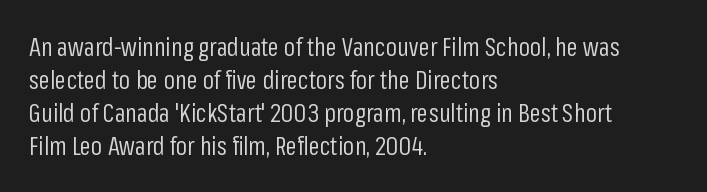
The image shows 25 px text type, upright; set left-aligned, normal line spacing (1.32x), normal letter spacing, not underlined.
